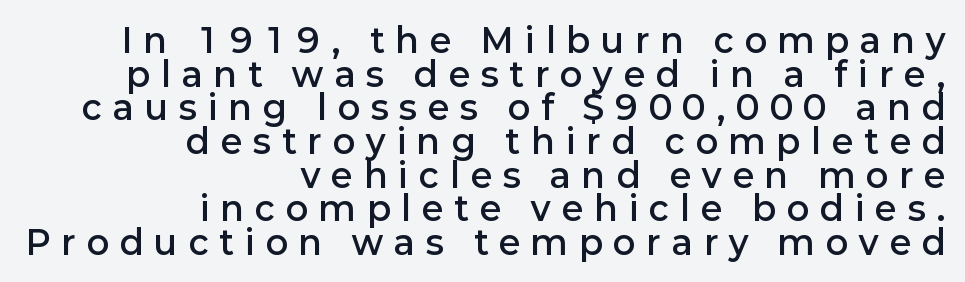
Substantial extra tracking has been applied to these lines. You can tell it's not italic because the verticals are truly vertical. The face used here is proportionally spaced, like ordinary book or web type. The rendering uses a small line-height, squeezing the rows.
